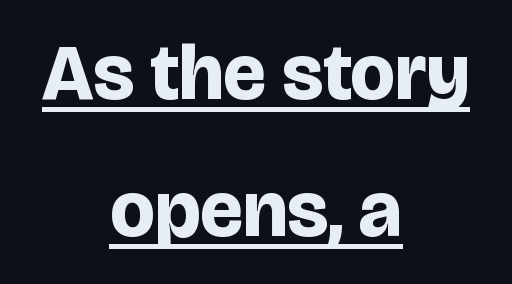
{"serif": "no", "italic": "no", "bold": "yes", "weight": "bold", "width": "normal", "stroke_contrast": "low", "x_height": "large", "monospaced": "no", "underline": "yes", "align": "center", "line_spacing_ratio": 1.74, "letter_spacing": "normal", "letter_spacing_em": 0.0, "glyph_px": 79}
